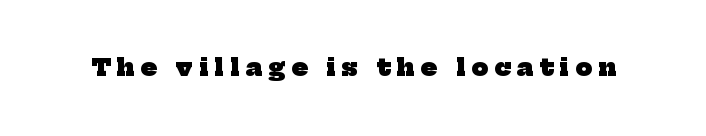
{"bold": "yes", "underline": "no", "letter_spacing": "wide", "letter_spacing_em": 0.28, "glyph_px": 23}
